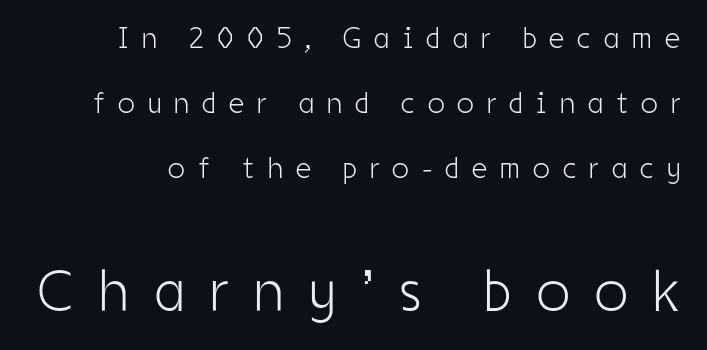
Q: Is the text bold? A: No.
Q: Is the text italic (slanted)? A: No, it is upright.
Q: Is the typeface a serif or a sans-serif typeface? A: Sans-serif.
Q: Is the text underlined? A: No.
Q: Is the spacing between letters normal or unusually wide? A: Unusually wide.
Q: Is the spacing between lines tight, normal or loose? A: Loose.
Q: Which block of text is set in a larger size, the first (top) or the second (bottom)? A: The second (bottom) one.
Q: Width (condensed, normal, or wide)? A: Condensed.
Q: Stroke contrast? A: Low.
Q: x-height? A: Medium.
Q: Monospaced? A: No.
